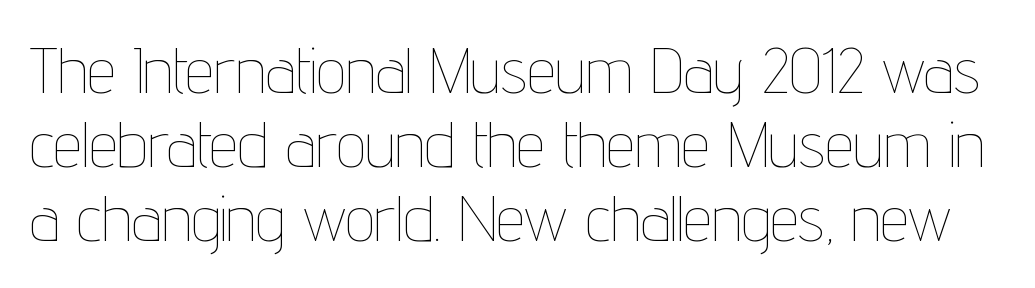
The image shows 65 px thin, condensed type, upright; set tight line spacing (1.14x), normal letter spacing, not underlined; low stroke contrast and a medium x-height.
